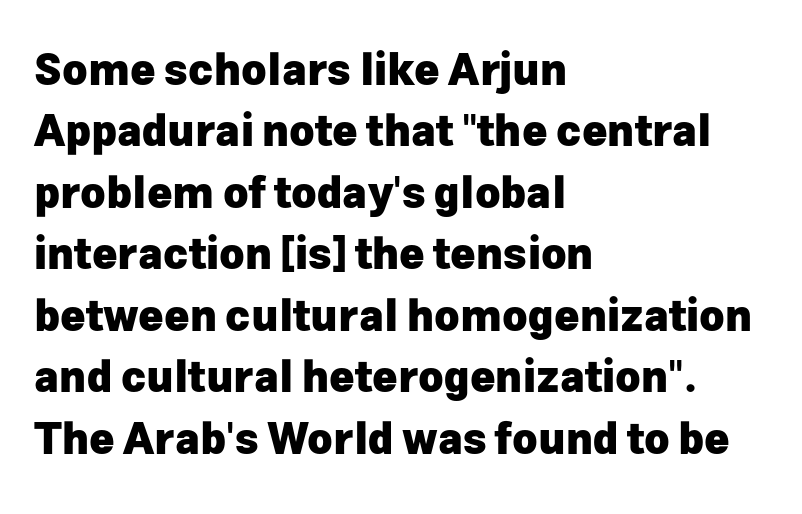
The image shows 43 px heavy sans-serif type, upright; set left-aligned, normal line spacing (1.43x), normal letter spacing, not underlined; low stroke contrast and a medium x-height.
